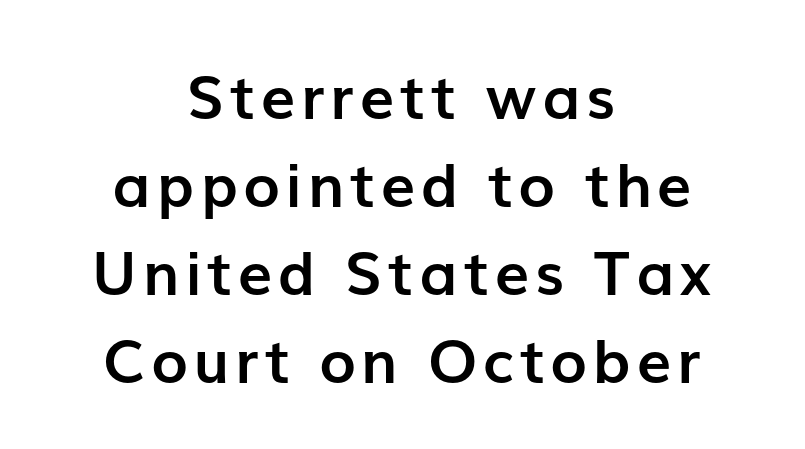
A typesetter would mark this as roman, not italic. Words float on clear page, feet unadorned. If you measured baseline to baseline, you'd find a middling distance. The rendering uses natural spacing where letterforms have individual widths. Examine the stroke ends and you'll find no serifs. Both edges are ragged and mirror each other, which tells us the setting is centered.
